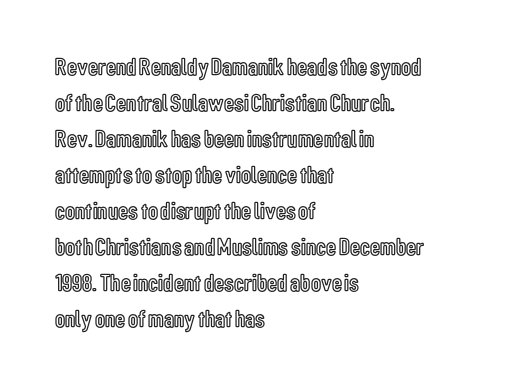
The image shows 25 px text type, upright; set left-aligned, normal line spacing (1.44x), normal letter spacing, not underlined.
